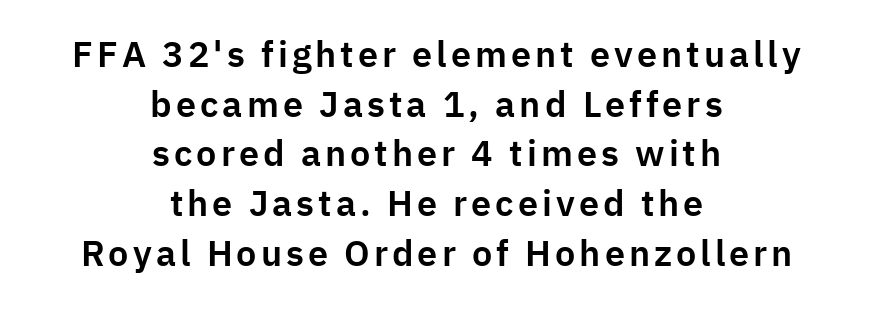
The foot of each line stays bare and open. Horizontal bands of white between lines are of average thickness. The rendering uses natural spacing where letterforms have individual widths. These lines were composed using upright roman letters.
